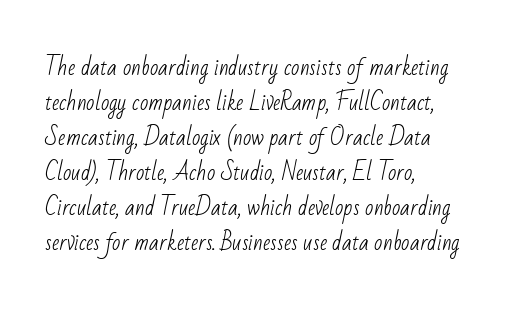
The image shows 22 px text type; set left-aligned, normal line spacing (1.59x), normal letter spacing, not underlined.
